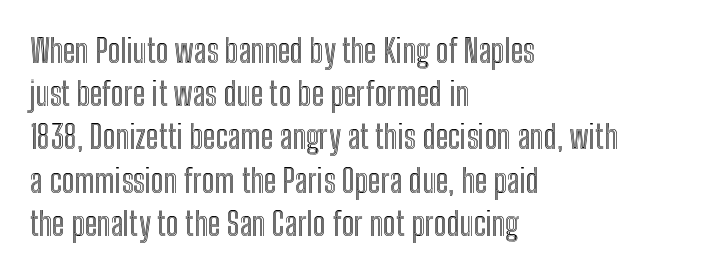
{"italic": "no", "width": "condensed", "x_height": "medium", "monospaced": "no", "underline": "no", "align": "left", "line_spacing": "normal", "line_spacing_ratio": 1.31, "letter_spacing": "normal", "letter_spacing_em": 0.0, "glyph_px": 33}
